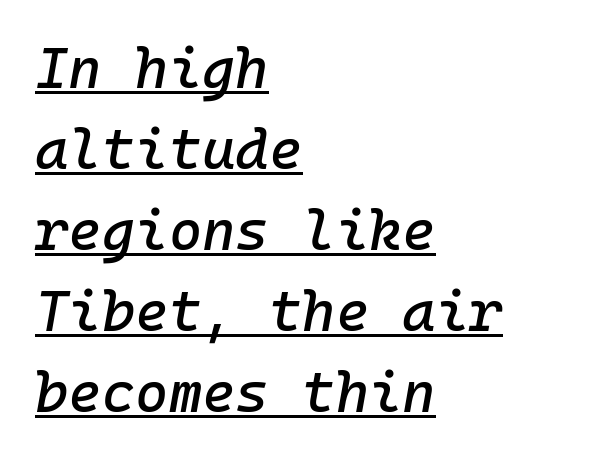
Q: Is the text italic (slanted)? A: Yes, it leans right by about 10 degrees.
Q: Is the text underlined? A: Yes.
Q: How is the paragraph aligned? A: Left-aligned.
Q: Is the spacing between letters normal or unusually wide? A: Normal.
Q: Is the spacing between lines tight, normal or loose? A: Normal.
Q: Width (condensed, normal, or wide)? A: Normal.
Q: Stroke contrast? A: Low.
Q: x-height? A: Medium.
Q: Monospaced? A: Yes.
